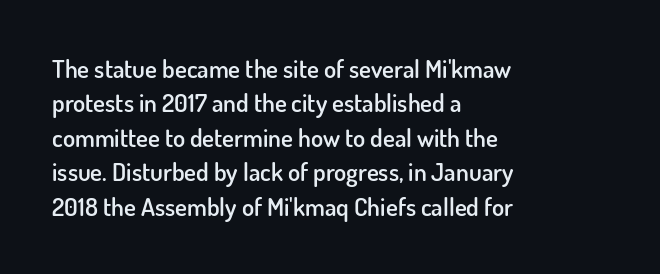
{"italic": "no", "bold": "semi", "underline": "no", "align": "left", "line_spacing": "normal", "line_spacing_ratio": 1.38, "letter_spacing": "normal", "letter_spacing_em": 0.0, "glyph_px": 25}
